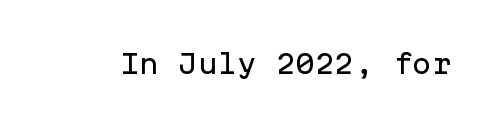
Q: Is the text italic (slanted)? A: No, it is upright.
Q: Is the text underlined? A: No.
Q: Is the spacing between letters normal or unusually wide? A: Normal.
